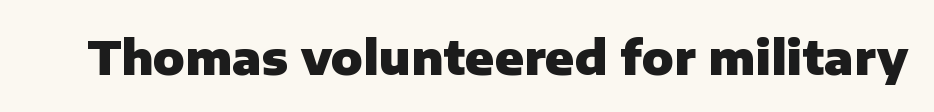
Q: Is the text bold? A: Yes.
Q: Is the text italic (slanted)? A: No, it is upright.
Q: Is the typeface a serif or a sans-serif typeface? A: Sans-serif.
Q: Is the text underlined? A: No.
Q: Is the spacing between letters normal or unusually wide? A: Normal.
Q: Width (condensed, normal, or wide)? A: Normal.
Q: Stroke contrast? A: Low.
Q: x-height? A: Medium.
Q: Monospaced? A: No.
